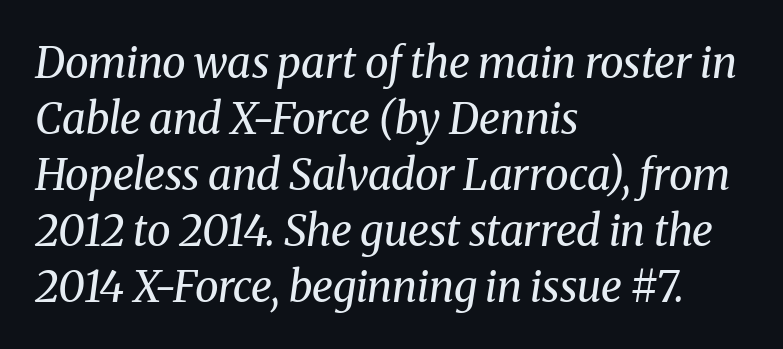
The rendering shows small feet on the letterforms — a serif design. Nothing heavy about these letters — not bold at all. Characters follow at the spacing the type designer built in. Here the designer chose a conventional face with non-uniform glyph widths. Notice how descenders clear the ascenders below comfortably — that's standard leading.
